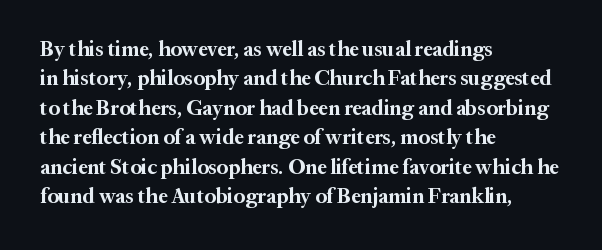
{"italic": "no", "bold": "yes", "underline": "no", "align": "left", "line_spacing": "normal", "line_spacing_ratio": 1.4, "letter_spacing": "normal", "letter_spacing_em": 0.0, "glyph_px": 21}
